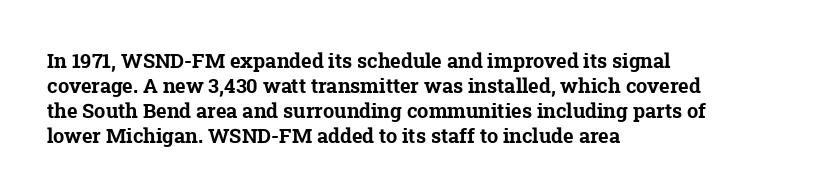
Q: Is the text bold? A: Yes.
Q: Is the text underlined? A: No.
Q: How is the paragraph aligned? A: Left-aligned.
Q: Is the spacing between letters normal or unusually wide? A: Normal.
Q: Is the spacing between lines tight, normal or loose? A: Normal.
